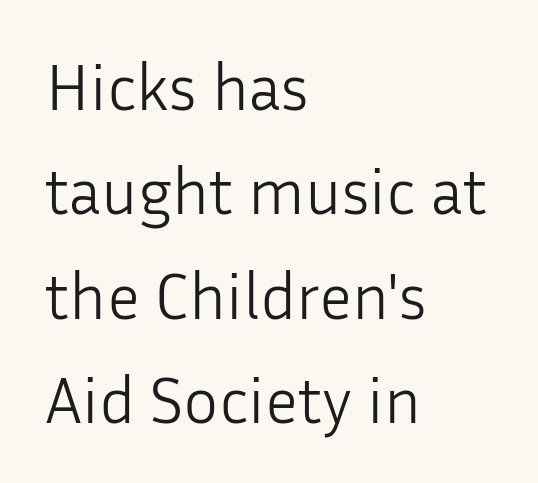
Tracking here is standard; glyphs follow each other at the usual distance. The vertical gap from one line to the next is medium. Descenders hang freely into open space. The lines are quadded left. Observe the absence of serifs on each vertical stroke in this sample. Spacing verdict: proportional, widths tailored to each character.
